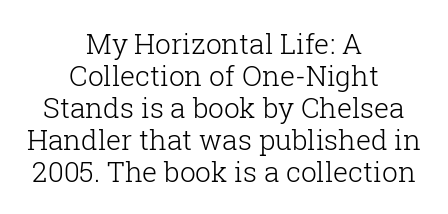
Q: Is the text bold? A: No.
Q: Is the text italic (slanted)? A: No, it is upright.
Q: Is the typeface a serif or a sans-serif typeface? A: Serif.
Q: Is the text underlined? A: No.
Q: How is the paragraph aligned? A: Centered.
Q: Is the spacing between letters normal or unusually wide? A: Normal.
Q: Is the spacing between lines tight, normal or loose? A: Tight.
Q: Width (condensed, normal, or wide)? A: Normal.
Q: Stroke contrast? A: Low.
Q: x-height? A: Medium.
Q: Monospaced? A: No.
